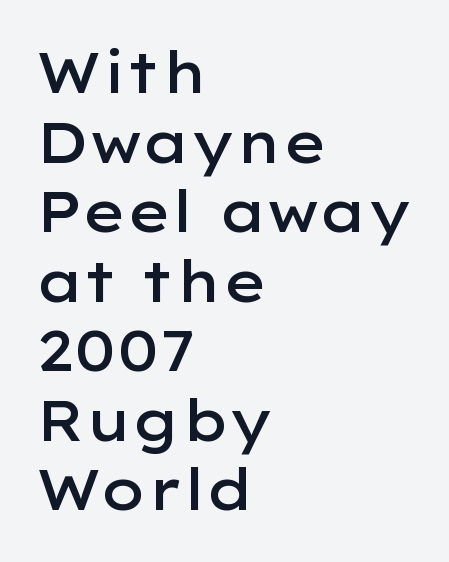
Q: Is the text bold? A: Semi-bold.
Q: Is the text italic (slanted)? A: No, it is upright.
Q: Is the typeface a serif or a sans-serif typeface? A: Sans-serif.
Q: Is the text underlined? A: No.
Q: How is the paragraph aligned? A: Left-aligned.
Q: Is the spacing between letters normal or unusually wide? A: Normal.
Q: Width (condensed, normal, or wide)? A: Wide.
Q: Stroke contrast? A: Low.
Q: x-height? A: Medium.
Q: Monospaced? A: No.
